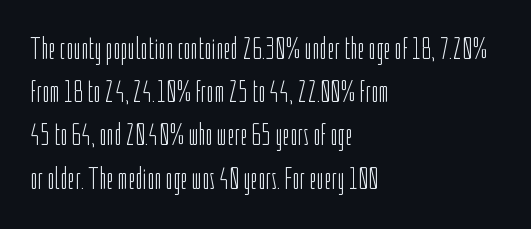
Q: Is the text bold? A: No.
Q: Is the text italic (slanted)? A: No, it is upright.
Q: Is the typeface a serif or a sans-serif typeface? A: Sans-serif.
Q: Is the text underlined? A: No.
Q: How is the paragraph aligned? A: Left-aligned.
Q: Is the spacing between letters normal or unusually wide? A: Normal.
Q: Is the spacing between lines tight, normal or loose? A: Normal.
Q: Width (condensed, normal, or wide)? A: Condensed.
Q: Stroke contrast? A: Low.
Q: x-height? A: Medium.
Q: Monospaced? A: No.
